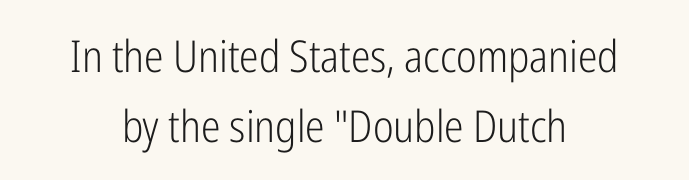
{"serif": "no", "italic": "no", "bold": "no", "weight": "light", "width": "condensed", "stroke_contrast": "low", "x_height": "medium", "monospaced": "no", "underline": "no", "align": "center", "line_spacing": "normal", "line_spacing_ratio": 1.59, "letter_spacing": "normal", "letter_spacing_em": 0.0, "glyph_px": 44}
